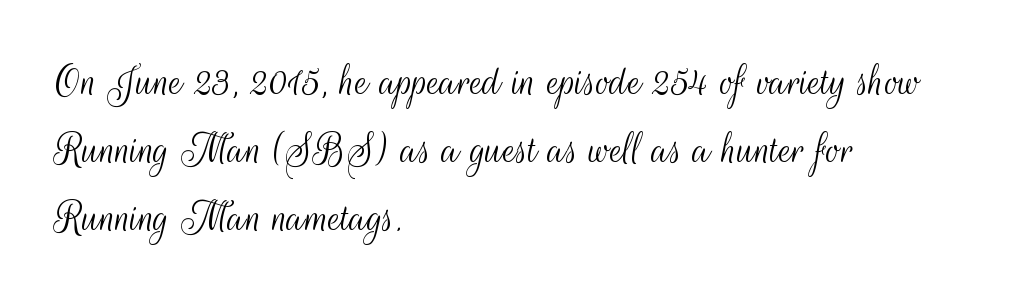
{"serif": "no", "bold": "no", "weight": "light", "width": "condensed", "stroke_contrast": "medium", "x_height": "small", "monospaced": "no", "underline": "no", "align": "left", "line_spacing": "normal", "line_spacing_ratio": 1.45, "letter_spacing": "normal", "letter_spacing_em": 0.0, "glyph_px": 47}
